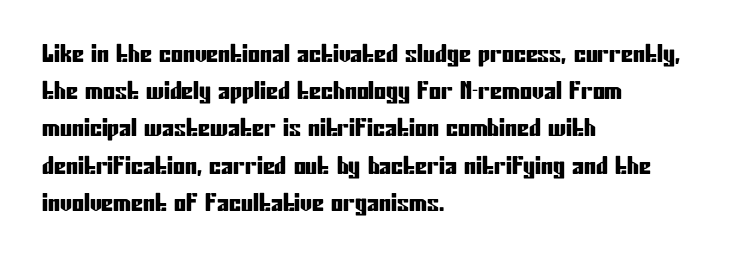
{"italic": "no", "underline": "no", "align": "left", "line_spacing": "normal", "line_spacing_ratio": 1.55, "letter_spacing": "normal", "letter_spacing_em": 0.0, "glyph_px": 24}
